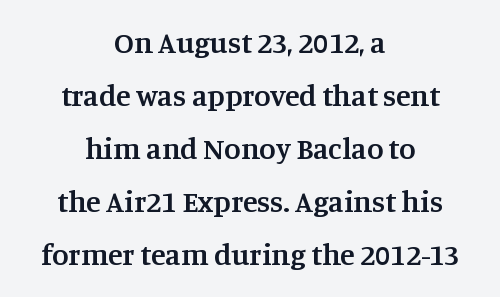
Q: Is the text bold? A: Semi-bold.
Q: Is the text italic (slanted)? A: No, it is upright.
Q: Is the typeface a serif or a sans-serif typeface? A: Serif.
Q: Is the text underlined? A: No.
Q: How is the paragraph aligned? A: Centered.
Q: Is the spacing between letters normal or unusually wide? A: Normal.
Q: Width (condensed, normal, or wide)? A: Normal.
Q: Stroke contrast? A: Medium.
Q: x-height? A: Large.
Q: Monospaced? A: No.
